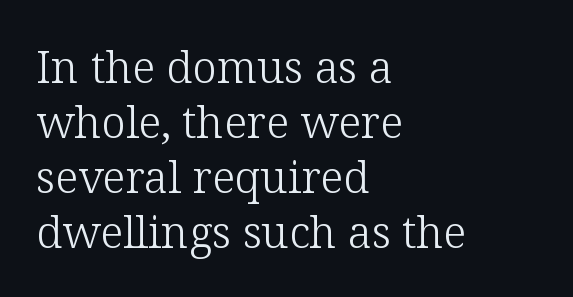
The image shows 44 px light serif type, upright; set left-aligned, normal line spacing (1.25x), normal letter spacing, not underlined; low stroke contrast and a medium x-height.
